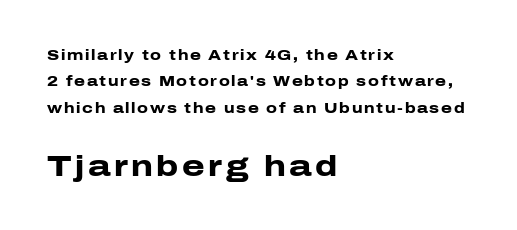
The compositor pushed each line to the left boundary. Posture: vertical. These lines are composed in type without serifs. The font is running at its bold setting.
